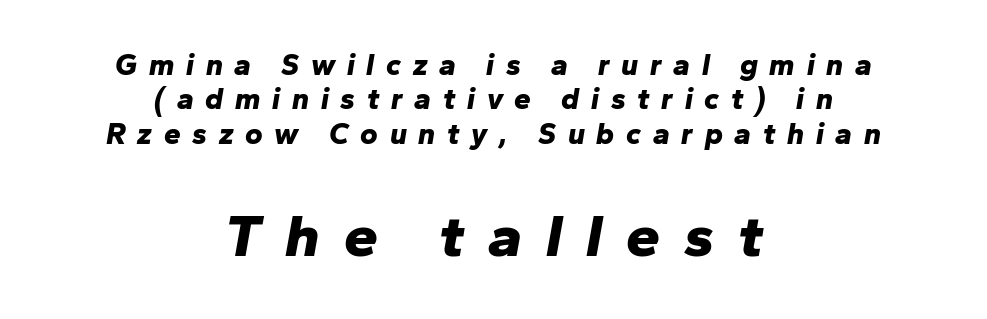
Q: Is the text bold? A: Yes.
Q: Is the text italic (slanted)? A: Yes, it leans right by about 10 degrees.
Q: Is the text underlined? A: No.
Q: How is the paragraph aligned? A: Centered.
Q: Is the spacing between letters normal or unusually wide? A: Unusually wide.
Q: Is the spacing between lines tight, normal or loose? A: Tight.
Q: Which block of text is set in a larger size, the first (top) or the second (bottom)? A: The second (bottom) one.
Q: Width (condensed, normal, or wide)? A: Normal.
Q: Stroke contrast? A: Low.
Q: x-height? A: Medium.
Q: Monospaced? A: No.
